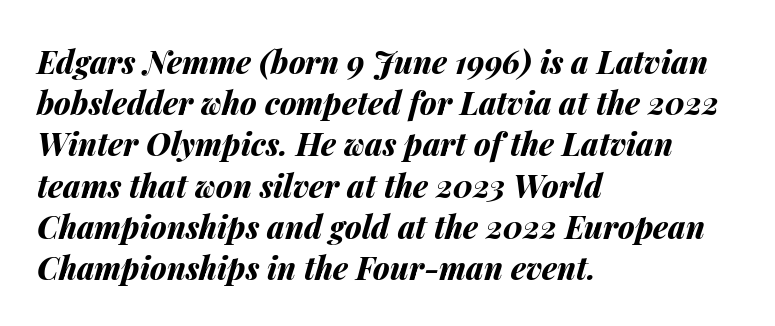
Posture: slanted. Evenly set lines give the paragraph a standard silhouette. The lines in this sample share a left origin and differ only in where they stop. Nobody touched the tracking dial on this one. Unmarked baselines from the first word to the last.
